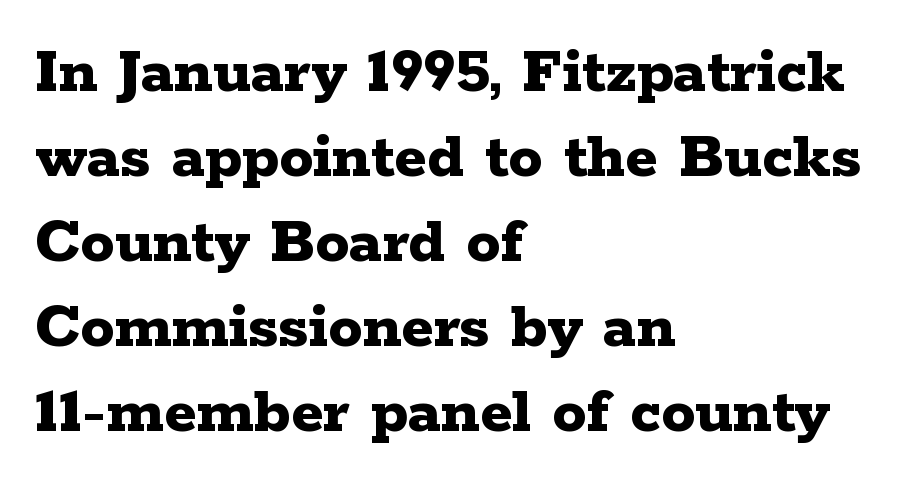
Is this a fixed-width face? No — the glyphs have proportional, varying widths. The specimen reads as upright at a glance. Note: serifs present on the glyphs. Descender tails drop into unmarked territory. Spacing between characters is what you'd get straight out of the box. You'd pick this weight for a headline — it's a proper bold.
